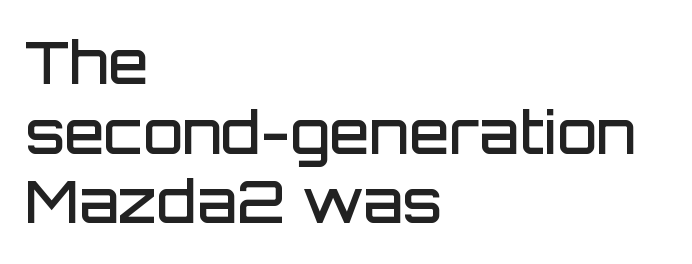
Q: Is the text bold? A: Semi-bold.
Q: Is the text italic (slanted)? A: No, it is upright.
Q: Is the typeface a serif or a sans-serif typeface? A: Sans-serif.
Q: Is the text underlined? A: No.
Q: How is the paragraph aligned? A: Left-aligned.
Q: Is the spacing between letters normal or unusually wide? A: Normal.
Q: Width (condensed, normal, or wide)? A: Normal.
Q: Stroke contrast? A: Low.
Q: x-height? A: Large.
Q: Monospaced? A: No.
